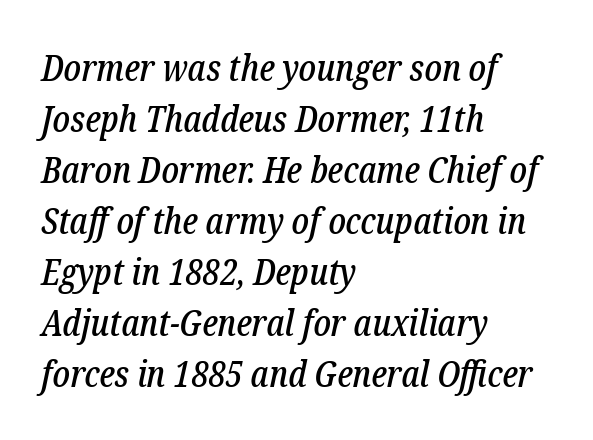
Only glyphs here, with clear space below each row. Characters follow at the spacing the type designer built in. Compared with typical paragraphs, the rows here are spaced about the same. Here the designer chose a conventional face with non-uniform glyph widths.
